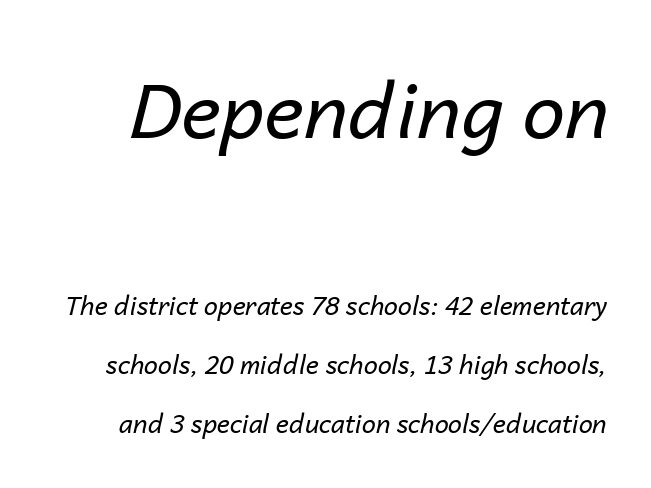
The passage shown is typed in a proportional face where columns would drift. Type without underlining. Baseline-to-baseline distance is far greater than the letter height. Honestly, the letter spacing is just normal — you wouldn't notice it.
